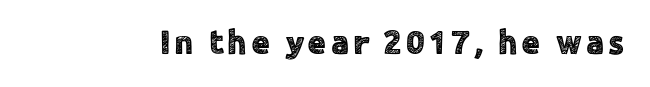
{"serif": "no", "italic": "no", "width": "normal", "x_height": "medium", "monospaced": "no", "underline": "no", "glyph_px": 34}
